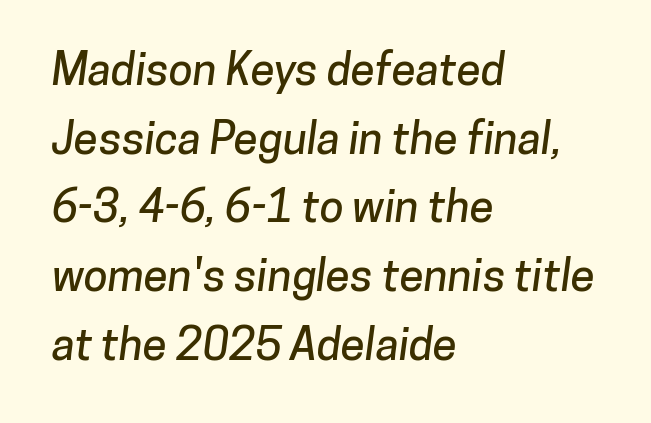
The image shows 44 px sans-serif type; set left-aligned, normal line spacing (1.56x), normal letter spacing, not underlined; low stroke contrast and a medium x-height.
